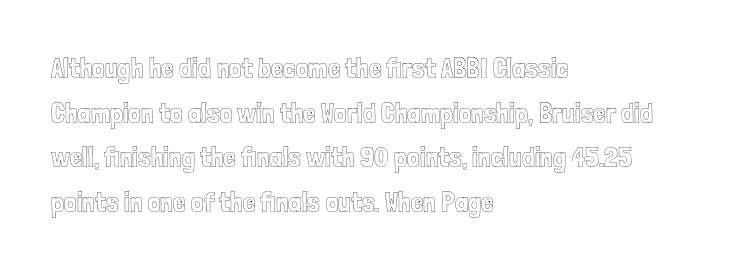
{"italic": "no", "width": "condensed", "x_height": "medium", "monospaced": "no", "underline": "no", "align": "left", "line_spacing": "normal", "line_spacing_ratio": 1.59, "letter_spacing": "normal", "letter_spacing_em": 0.0, "glyph_px": 28}
